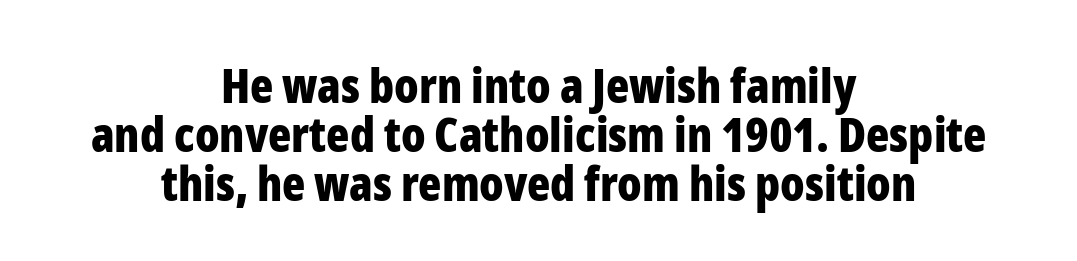
The image shows 48 px bold, condensed sans-serif type, upright; set centered, tight line spacing (1.02x), normal letter spacing, not underlined; low stroke contrast and a medium x-height.
